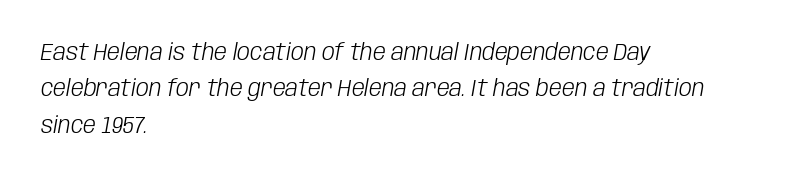
{"italic": "yes", "lean": "right", "slant_degrees": 10, "bold": "no", "underline": "no", "align": "left", "line_spacing": "normal", "line_spacing_ratio": 1.58, "letter_spacing": "normal", "letter_spacing_em": 0.0, "glyph_px": 23}
